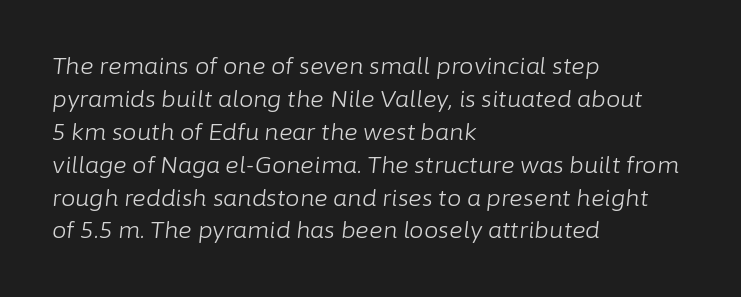
The image shows 23 px text type, italic (leaning right); set left-aligned, normal line spacing (1.43x), normal letter spacing, not underlined.
